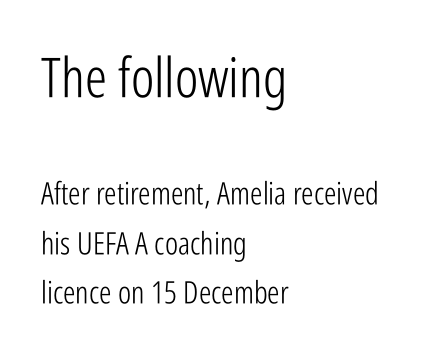
{"serif": "no", "italic": "no", "bold": "no", "weight": "light", "width": "condensed", "stroke_contrast": "low", "x_height": "medium", "monospaced": "no", "underline": "no", "align": "left", "line_spacing": "normal", "line_spacing_ratio": 1.59, "letter_spacing": "normal", "letter_spacing_em": 0.0, "larger_block": "first", "size_ratio": 1.77, "glyph_px": 55}
